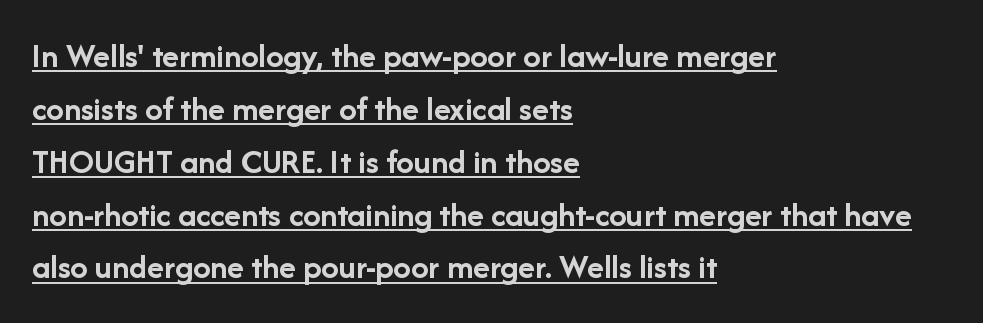
{"serif": "no", "italic": "no", "bold": "yes", "weight": "semibold", "width": "normal", "stroke_contrast": "low", "x_height": "medium", "monospaced": "no", "underline": "yes", "align": "left", "line_spacing": "normal", "line_spacing_ratio": 1.51, "letter_spacing": "normal", "letter_spacing_em": 0.0, "glyph_px": 35}
